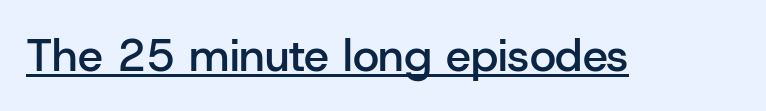
Q: Is the text bold? A: Semi-bold.
Q: Is the text italic (slanted)? A: No, it is upright.
Q: Is the typeface a serif or a sans-serif typeface? A: Sans-serif.
Q: Is the text underlined? A: Yes.
Q: Is the spacing between letters normal or unusually wide? A: Normal.
Q: Width (condensed, normal, or wide)? A: Normal.
Q: Stroke contrast? A: Low.
Q: x-height? A: Medium.
Q: Monospaced? A: No.
